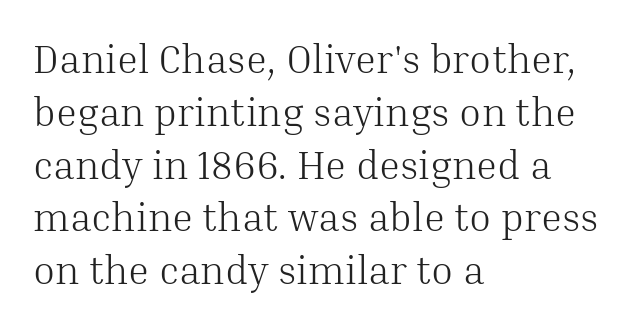
The face used here is proportionally spaced, like ordinary book or web type. How are the letters spaced? Ordinarily, with no added tracking. Ascenders rise straight up at ninety degrees. Regarding serifs, this sample has them.
